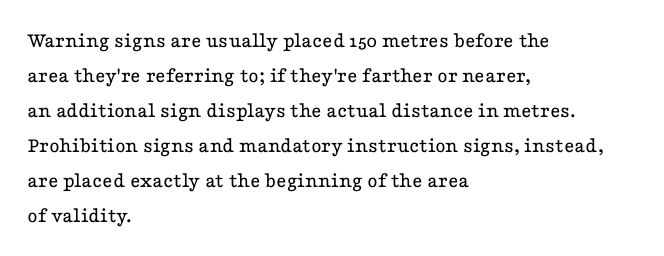
The image shows 22 px text type, upright; set left-aligned, normal line spacing (1.59x), normal letter spacing, not underlined.
